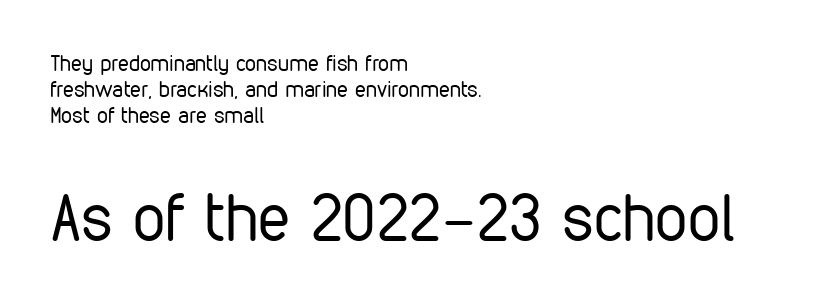
The image shows 65 px regular-weight, condensed sans-serif type, upright; set left-aligned, line spacing 1.18x, normal letter spacing, not underlined; the second (bottom) block is 2.95x larger; low stroke contrast and a medium x-height.
